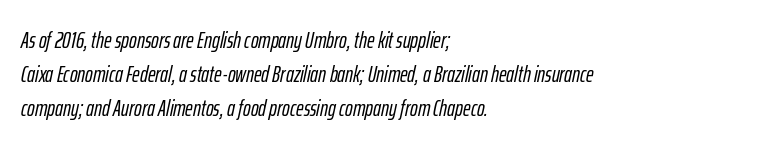
{"italic": "yes", "lean": "right", "slant_degrees": 12, "underline": "no", "align": "left", "line_spacing": "normal", "line_spacing_ratio": 1.48, "letter_spacing": "normal", "letter_spacing_em": 0.0, "glyph_px": 23}
